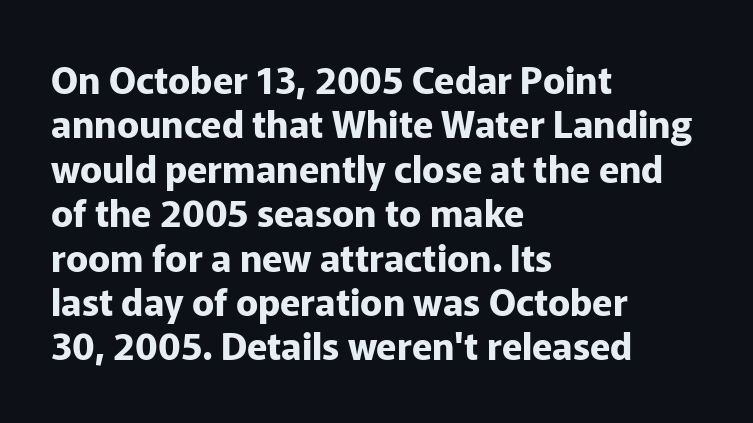
Do the characters align in a grid? No, the font is proportional. Casual observation: everything's shoved over to the left. Tracking here is standard; glyphs follow each other at the usual distance. What weight is shown? A full bold with thick strokes. Words float on clear page, feet unadorned. Italic? Not at all — the glyphs are vertical.
